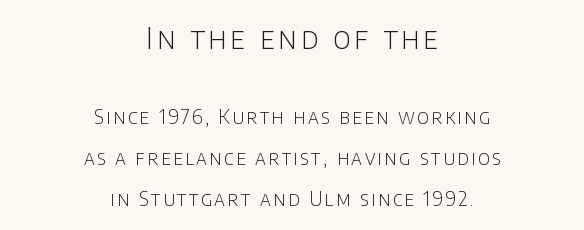
{"serif": "no", "italic": "no", "bold": "no", "weight": "light", "width": "normal", "stroke_contrast": "low", "x_height": "large", "monospaced": "no", "underline": "no", "align": "center", "line_spacing": "loose", "line_spacing_ratio": 2.14, "larger_block": "first", "size_ratio": 1.53, "glyph_px": 29}
